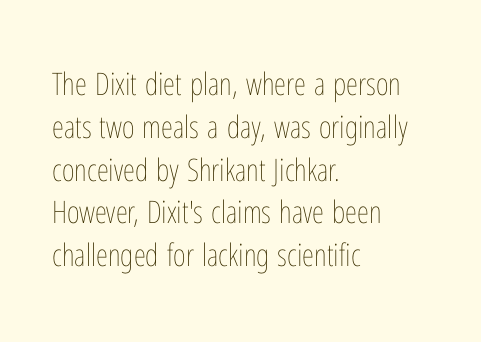
This is roman type, the default non-slanted kind. Each word holds together tightly as a unit, with standard inter-letter gaps. Casual observation: everything's shoved over to the left. Looks like regular typesetting: each glyph gets only the width it needs.
